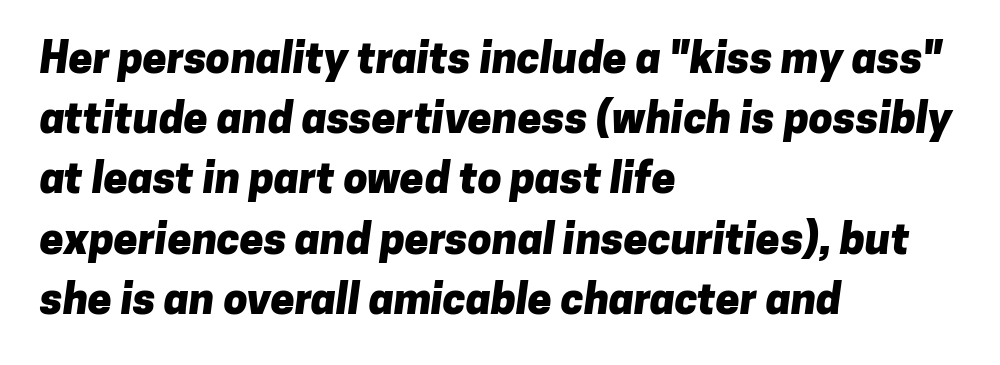
Q: Is the text bold? A: Yes.
Q: Is the typeface a serif or a sans-serif typeface? A: Sans-serif.
Q: Is the text underlined? A: No.
Q: How is the paragraph aligned? A: Left-aligned.
Q: Is the spacing between letters normal or unusually wide? A: Normal.
Q: Is the spacing between lines tight, normal or loose? A: Normal.
Q: Width (condensed, normal, or wide)? A: Normal.
Q: Stroke contrast? A: Low.
Q: x-height? A: Medium.
Q: Monospaced? A: No.
